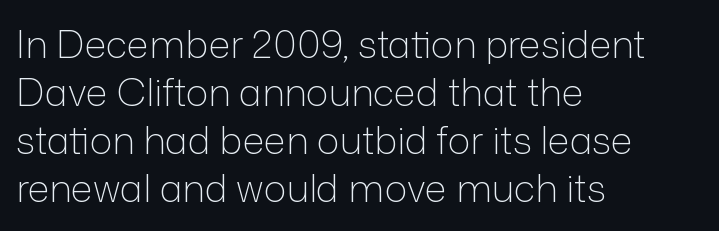
{"serif": "no", "italic": "no", "bold": "no", "weight": "light", "width": "normal", "stroke_contrast": "low", "x_height": "medium", "monospaced": "no", "underline": "no", "align": "left", "line_spacing": "normal", "line_spacing_ratio": 1.26, "letter_spacing": "normal", "letter_spacing_em": 0.0, "glyph_px": 38}
